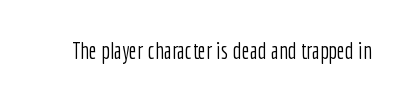
The type is set solid horizontally, with unmodified tracking. Words float on clear page, feet unadorned. A quiet, ordinary-to-light weight characterises the typeface. The type sits square on the baseline with zero lean.
